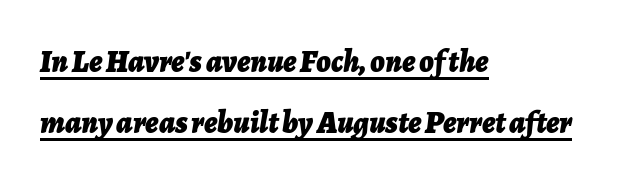
Each letter keeps its own natural width here, so spacing adapts to shape. Whoever set this chose breathing room over compactness in the vertical rhythm. Typeset ragged right — the left edge is the straight one. The lettering is marked with a stroke running underneath it.
